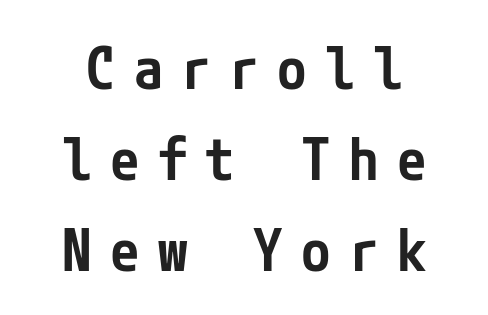
{"serif": "no", "italic": "no", "bold": "semi", "weight": "semibold", "width": "condensed", "stroke_contrast": "low", "x_height": "medium", "underline": "no", "line_spacing": "normal", "line_spacing_ratio": 1.54, "letter_spacing": "wide", "letter_spacing_em": 0.31, "glyph_px": 59}
